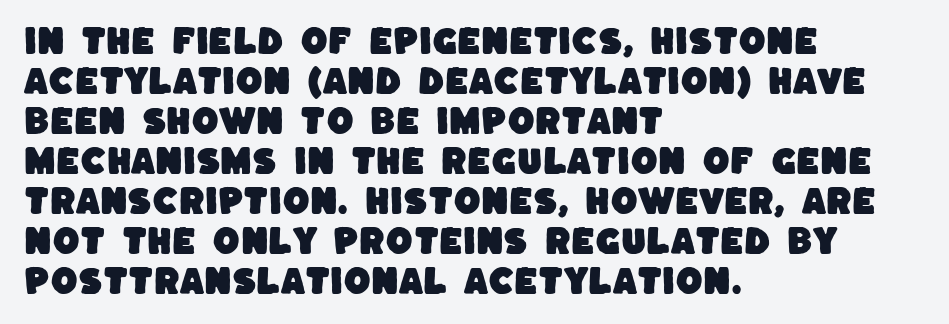
Q: Is the typeface a serif or a sans-serif typeface? A: Sans-serif.
Q: Is the text underlined? A: No.
Q: How is the paragraph aligned? A: Left-aligned.
Q: Is the spacing between letters normal or unusually wide? A: Normal.
Q: Is the spacing between lines tight, normal or loose? A: Normal.
Q: Width (condensed, normal, or wide)? A: Normal.
Q: Stroke contrast? A: Low.
Q: x-height? A: Large.
Q: Monospaced? A: No.
